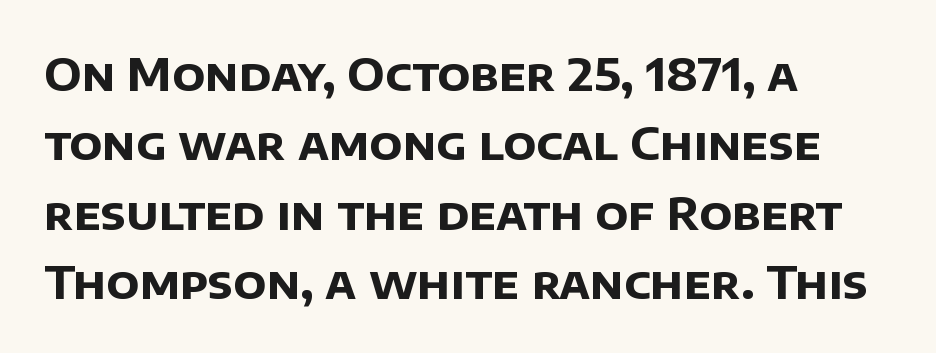
The font is running at its bold setting. Beneath every word, the page is bare. If you drew a ruler down the left edge, every line would touch it. Caption: standard tracking, unaltered. Are there feet on the stems? There aren't — it's a sans.
